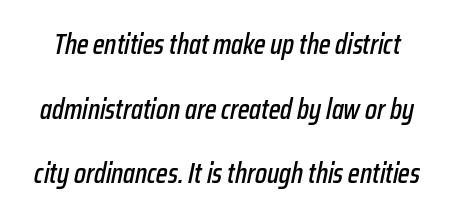
The image shows 28 px condensed type, italic (leaning right); set loose line spacing (2.31x), normal letter spacing, not underlined; low stroke contrast and a medium x-height.
